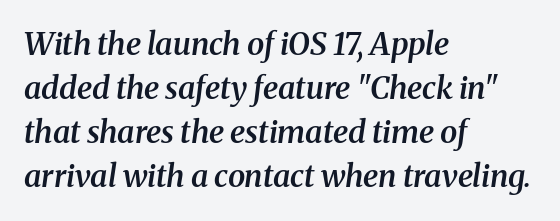
This is the in-between weight designers call semibold or demi. In terms of leading, this rendering sits right in the middle. A typesetter would label this face a serif. Honestly, there is no underline to notice here at all. A classic flush-left, rag-right setting is used for this passage. The tracking reads as untouched default to a designer's eye.
